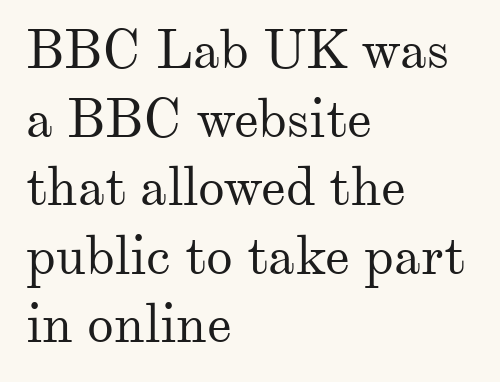
The image shows 54 px regular-weight serif type, upright; set left-aligned, normal line spacing (1.27x), normal letter spacing, not underlined; medium stroke contrast and a small x-height.
